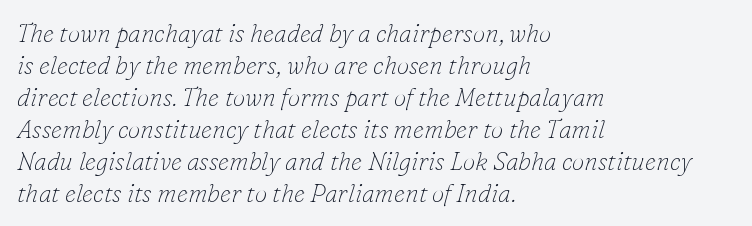
Layout note: lines flush left. No letter is thick-stroked: the sample isn't bold. This rendering features lettering with no underline. Default kerning and tracking; the words read as compact shapes. The block of text has a typical density, with ordinary space between rows. Would a proofreader flag this as italicized? Yes.
